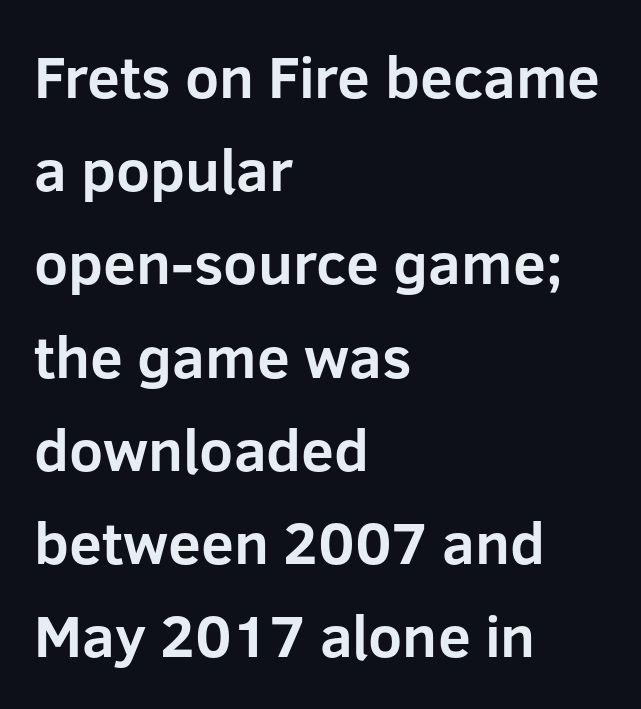
Q: Is the text bold? A: Yes.
Q: Is the text italic (slanted)? A: No, it is upright.
Q: Is the typeface a serif or a sans-serif typeface? A: Sans-serif.
Q: Is the text underlined? A: No.
Q: How is the paragraph aligned? A: Left-aligned.
Q: Is the spacing between letters normal or unusually wide? A: Normal.
Q: Is the spacing between lines tight, normal or loose? A: Normal.
Q: Width (condensed, normal, or wide)? A: Normal.
Q: Stroke contrast? A: Low.
Q: x-height? A: Medium.
Q: Monospaced? A: No.
